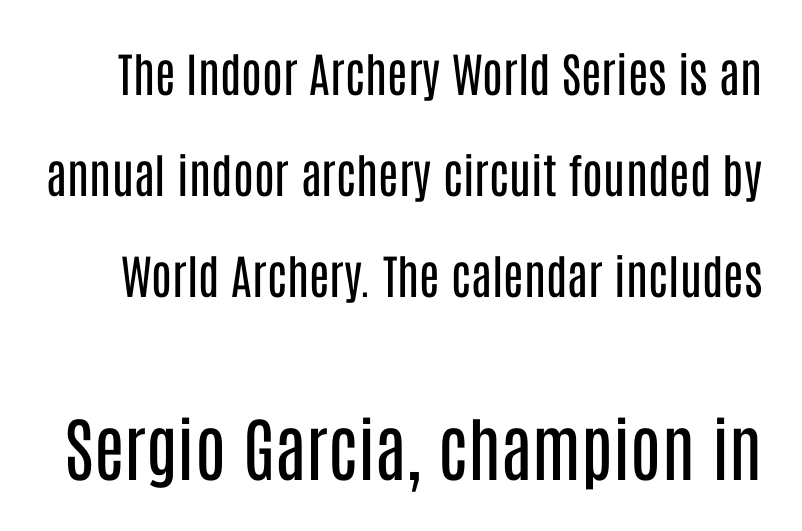
The image shows 70 px regular-weight, condensed sans-serif type, upright; set loose line spacing (2.15x), normal letter spacing, not underlined; the second (bottom) block is 1.49x larger; low stroke contrast and a large x-height.
